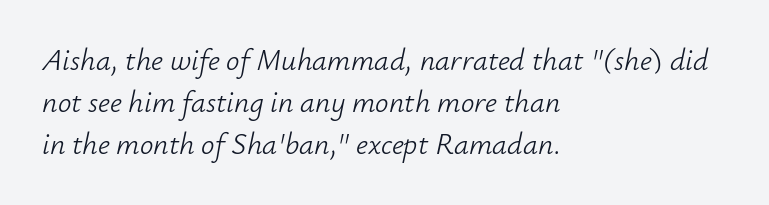
The image shows 30 px light type, italic (leaning right); set left-aligned, normal line spacing (1.4x), normal letter spacing, not underlined; low stroke contrast and a small x-height.
